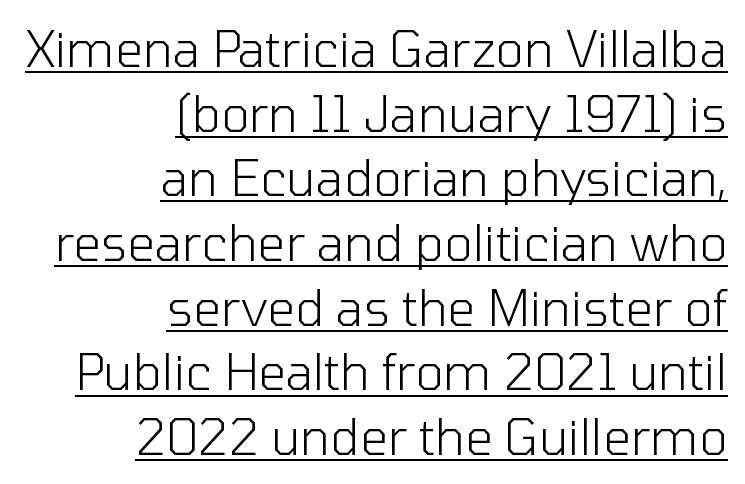
Q: Is the text bold? A: No.
Q: Is the text italic (slanted)? A: No, it is upright.
Q: Is the typeface a serif or a sans-serif typeface? A: Sans-serif.
Q: Is the text underlined? A: Yes.
Q: How is the paragraph aligned? A: Right-aligned.
Q: Is the spacing between letters normal or unusually wide? A: Normal.
Q: Is the spacing between lines tight, normal or loose? A: Normal.
Q: Width (condensed, normal, or wide)? A: Normal.
Q: Stroke contrast? A: Low.
Q: x-height? A: Medium.
Q: Monospaced? A: No.
